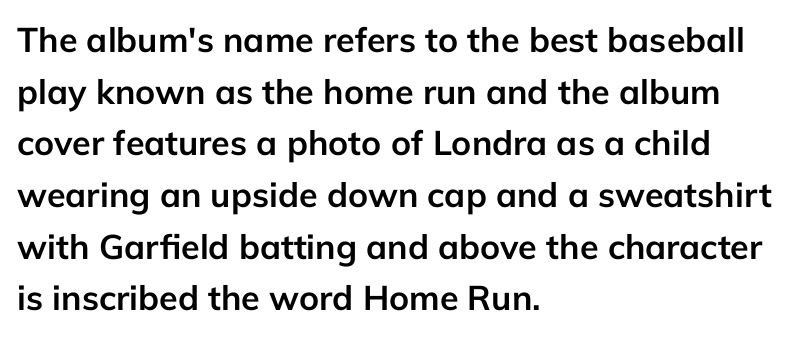
Proportional: the letters do not fall into vertical columns. No feet cap the strokes, marking this as sans-serif type. Inter-character spacing is left at the font's built-in metrics. The rendering uses a bold face; every stroke is thick and dark. Italic: no, the glyphs are upright roman.
